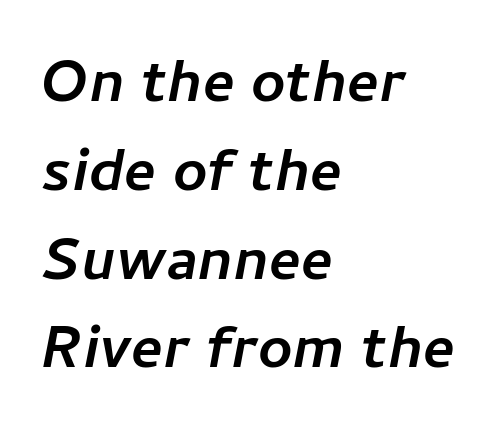
Q: Is the text bold? A: Yes.
Q: Is the text italic (slanted)? A: Yes, it leans right by about 11 degrees.
Q: Is the text underlined? A: No.
Q: How is the paragraph aligned? A: Left-aligned.
Q: Is the spacing between letters normal or unusually wide? A: Normal.
Q: Is the spacing between lines tight, normal or loose? A: Normal.
Q: Width (condensed, normal, or wide)? A: Normal.
Q: Stroke contrast? A: Low.
Q: x-height? A: Medium.
Q: Monospaced? A: No.
